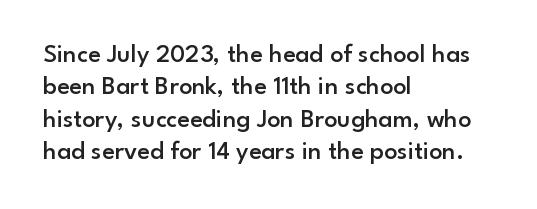
{"italic": "no", "bold": "semi", "underline": "no", "align": "left", "line_spacing": "normal", "line_spacing_ratio": 1.25, "letter_spacing": "normal", "letter_spacing_em": 0.0, "glyph_px": 26}
